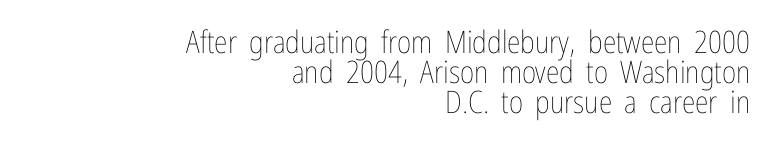
Unmarked baselines from the first word to the last. Closely set lines give the paragraph a compact silhouette. No letter is thick-stroked: the sample isn't bold. The rag falls on the left side of this text block. There is no visible air inserted between adjacent glyphs. The letters advance in unequal steps, a hallmark of proportional type.
